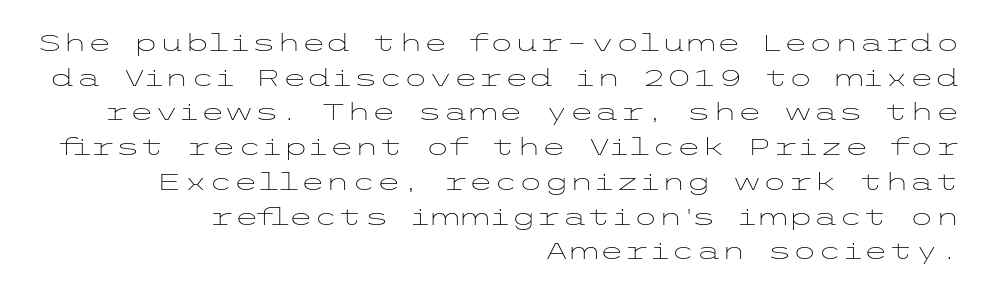
The vertical gap from one line to the next is medium. You can tell it's not italic because the verticals are truly vertical. This sample uses plain, unmodified letter spacing. Right-aligned paragraph, ragged on the left. The area under the type is left untouched. The strokes carry an ordinary text weight at most.
